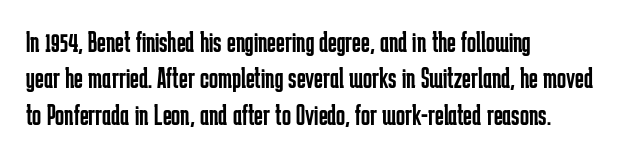
The image shows 30 px regular-weight, condensed sans-serif type, upright; set left-aligned, line spacing 1.21x, normal letter spacing, not underlined; low stroke contrast and a medium x-height.
